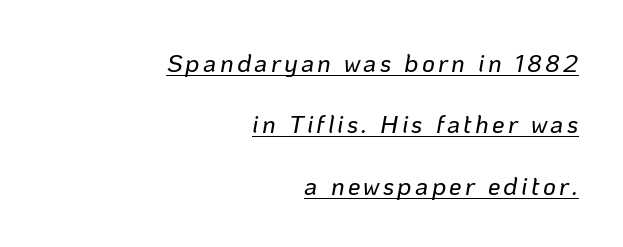
The image shows 25 px text type, italic (leaning right); set right-aligned, loose line spacing (2.46x), underlined.
